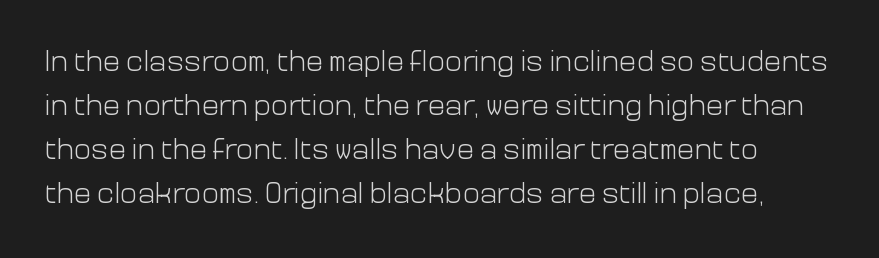
Q: Is the text bold? A: No.
Q: Is the text italic (slanted)? A: No, it is upright.
Q: Is the typeface a serif or a sans-serif typeface? A: Sans-serif.
Q: Is the text underlined? A: No.
Q: Is the spacing between letters normal or unusually wide? A: Normal.
Q: Is the spacing between lines tight, normal or loose? A: Normal.
Q: Width (condensed, normal, or wide)? A: Normal.
Q: Stroke contrast? A: Low.
Q: x-height? A: Medium.
Q: Monospaced? A: No.
